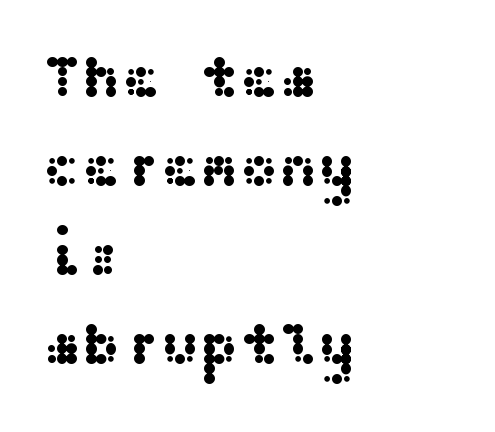
The image shows 59 px wide sans-serif type, upright; set left-aligned, normal line spacing (1.51x), normal letter spacing, not underlined; medium stroke contrast and a medium x-height.
